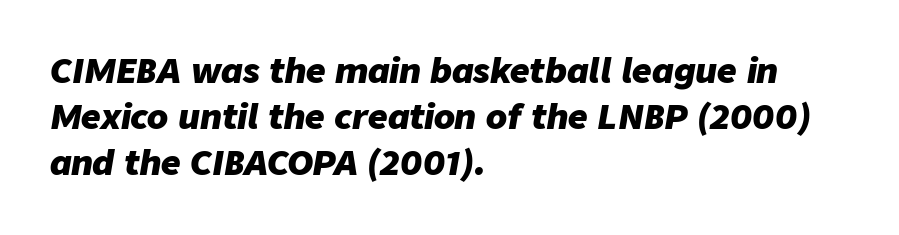
Compared with a centered layout, this one pins lines to the left instead. Heft: maximum for text — a bold. This rendering features lettering with no underline. The specimen reads as italic at a glance. Leading matches the norm, producing a regular column.
